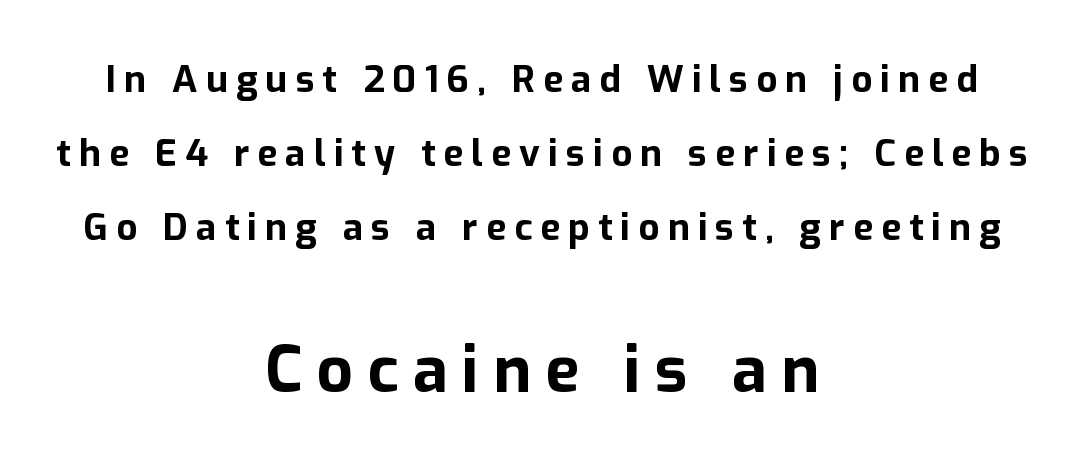
Q: Is the text bold? A: Yes.
Q: Is the text italic (slanted)? A: No, it is upright.
Q: Is the typeface a serif or a sans-serif typeface? A: Sans-serif.
Q: Is the text underlined? A: No.
Q: How is the paragraph aligned? A: Centered.
Q: Is the spacing between letters normal or unusually wide? A: Unusually wide.
Q: Is the spacing between lines tight, normal or loose? A: Loose.
Q: Which block of text is set in a larger size, the first (top) or the second (bottom)? A: The second (bottom) one.
Q: Width (condensed, normal, or wide)? A: Normal.
Q: Stroke contrast? A: Low.
Q: x-height? A: Medium.
Q: Monospaced? A: No.
